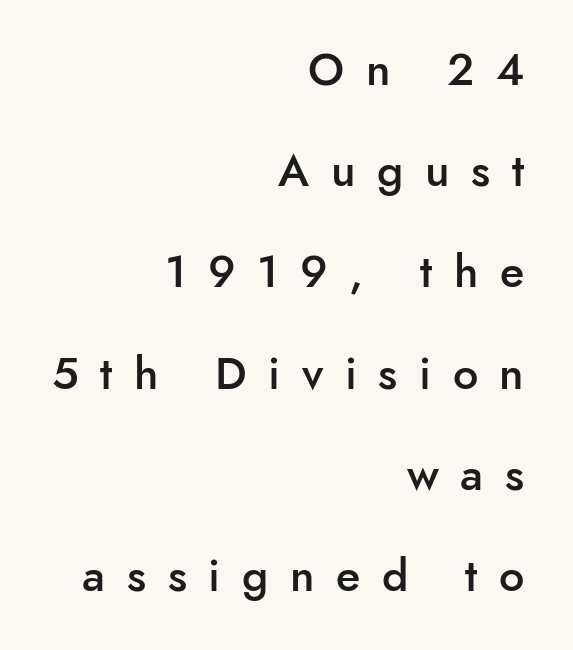
Unmarked baselines from the first word to the last. Serif or sans? Sans — the stroke terminals are bare. These lines have a slow, spaced-out rhythm from letter to letter. Do the letters lean? They stand straight.
